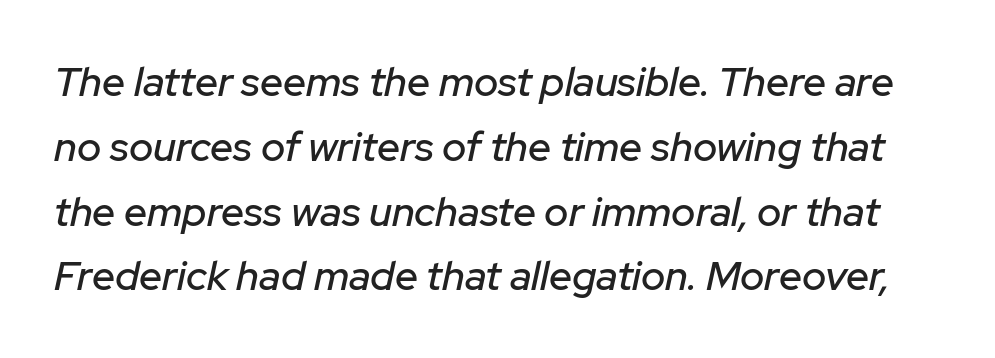
The image shows 41 px text type, italic (leaning right); set normal line spacing (1.58x), normal letter spacing, not underlined; low stroke contrast and a medium x-height.
